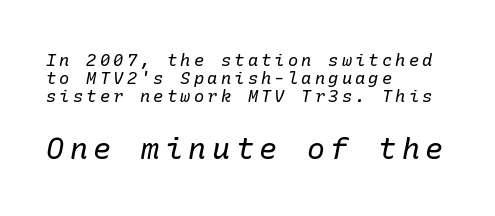
Q: Is the text bold? A: No.
Q: Is the text italic (slanted)? A: Yes, it leans right by about 10 degrees.
Q: Is the typeface a serif or a sans-serif typeface? A: Sans-serif.
Q: Is the text underlined? A: No.
Q: How is the paragraph aligned? A: Left-aligned.
Q: Is the spacing between lines tight, normal or loose? A: Tight.
Q: Which block of text is set in a larger size, the first (top) or the second (bottom)? A: The second (bottom) one.
Q: Width (condensed, normal, or wide)? A: Normal.
Q: Stroke contrast? A: Low.
Q: x-height? A: Medium.
